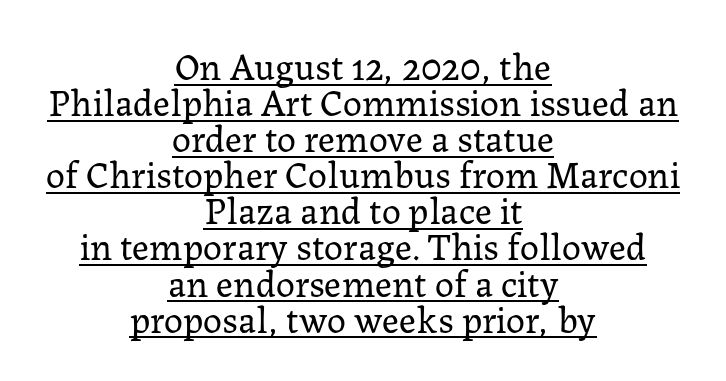
This is not heavy type; no bold has been used. Compared with typical body copy, the letter spacing here is the same. Where is the straight margin? There isn't one; the lines are centered. This sample has the flowing, uneven cadence of proportional lettering. The passage shown is underscored from start to finish.
